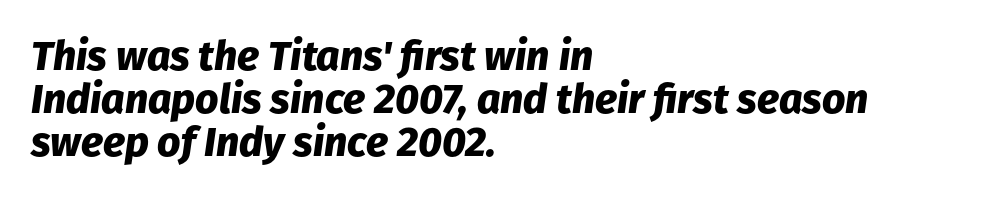
The rendering uses a bold face; every stroke is thick and dark. Teacher's note: observe the even left margin — that is flush-left alignment. The axis of the letterforms is tilted away from vertical. Spacing between characters is what you'd get straight out of the box. Check under the words: just untouched page. Note the varied advance widths — an 'i' is clearly narrower than an 'm'.
